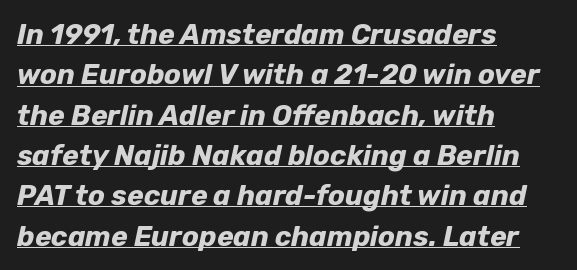
Evenly set lines give the paragraph a standard silhouette. Typeset ragged right — the left edge is the straight one. The lettering is marked with a stroke running underneath it. Summary of weight: heavy, a full bold. Inter-character spacing is left at the font's built-in metrics. A typesetter would call this proportional, since set widths differ per character.
